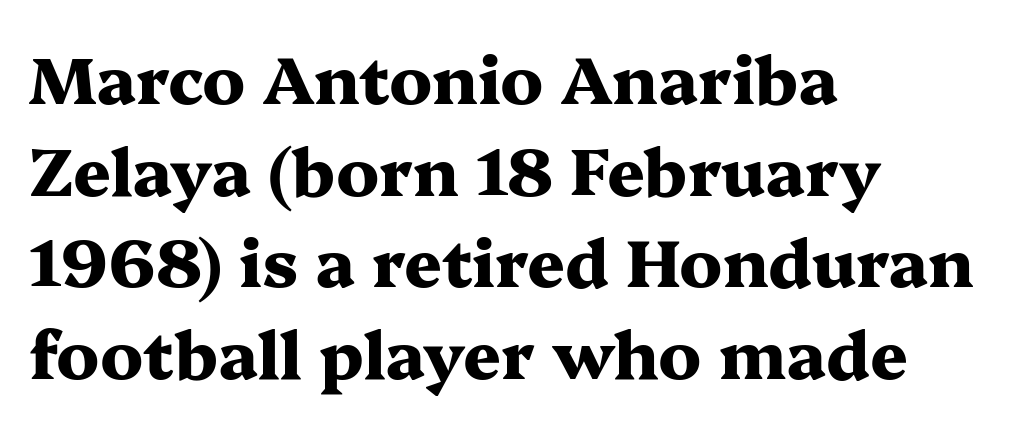
Q: Is the text bold? A: Yes.
Q: Is the text italic (slanted)? A: No, it is upright.
Q: Is the typeface a serif or a sans-serif typeface? A: Serif.
Q: Is the text underlined? A: No.
Q: How is the paragraph aligned? A: Left-aligned.
Q: Is the spacing between letters normal or unusually wide? A: Normal.
Q: Is the spacing between lines tight, normal or loose? A: Normal.
Q: Width (condensed, normal, or wide)? A: Wide.
Q: Stroke contrast? A: Medium.
Q: x-height? A: Medium.
Q: Monospaced? A: No.
